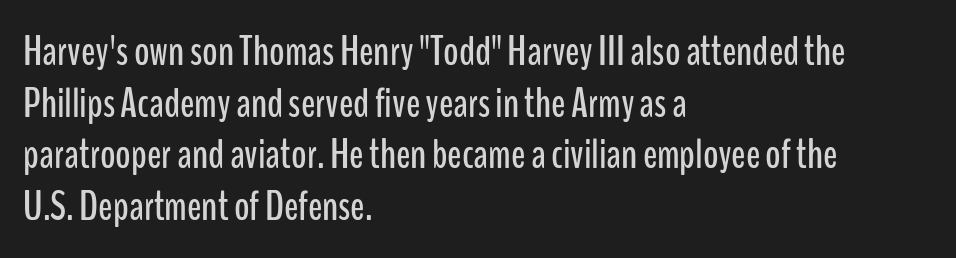
Q: Is the text italic (slanted)? A: No, it is upright.
Q: Is the typeface a serif or a sans-serif typeface? A: Sans-serif.
Q: Is the text underlined? A: No.
Q: How is the paragraph aligned? A: Left-aligned.
Q: Is the spacing between letters normal or unusually wide? A: Normal.
Q: Width (condensed, normal, or wide)? A: Condensed.
Q: Stroke contrast? A: Low.
Q: x-height? A: Medium.
Q: Monospaced? A: No.
